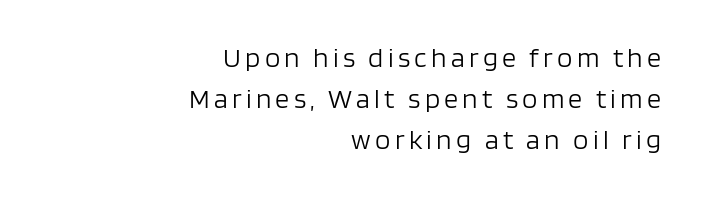
{"serif": "no", "italic": "no", "bold": "no", "weight": "light", "width": "normal", "stroke_contrast": "low", "x_height": "large", "monospaced": "no", "underline": "no", "align": "right", "line_spacing": "normal", "line_spacing_ratio": 1.47, "glyph_px": 28}
